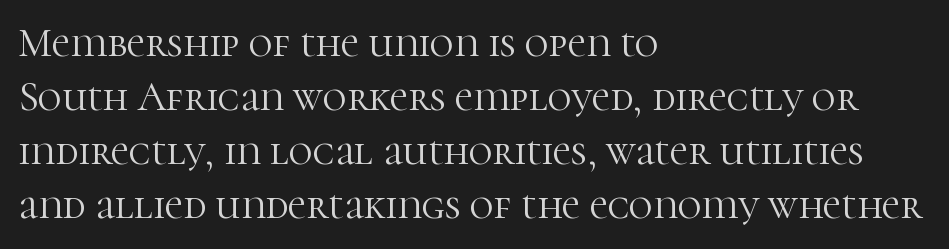
Q: Is the text bold? A: No.
Q: Is the text italic (slanted)? A: No, it is upright.
Q: Is the typeface a serif or a sans-serif typeface? A: Serif.
Q: Is the text underlined? A: No.
Q: How is the paragraph aligned? A: Left-aligned.
Q: Is the spacing between letters normal or unusually wide? A: Normal.
Q: Is the spacing between lines tight, normal or loose? A: Normal.
Q: Width (condensed, normal, or wide)? A: Normal.
Q: Stroke contrast? A: High.
Q: x-height? A: Medium.
Q: Monospaced? A: No.
